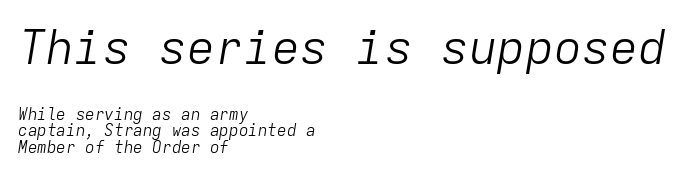
The image shows 47 px light type, italic (leaning right), monospaced; set left-aligned, tight line spacing (1.03x), normal letter spacing, not underlined; the first (top) block is 2.94x larger; low stroke contrast and a medium x-height.
